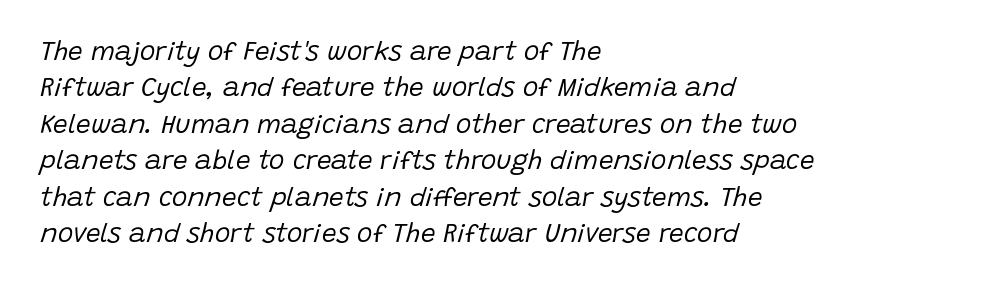
{"italic": "yes", "lean": "right", "slant_degrees": 15, "bold": "no", "underline": "no", "align": "left", "line_spacing": "normal", "line_spacing_ratio": 1.4, "letter_spacing": "normal", "letter_spacing_em": 0.0, "glyph_px": 26}
